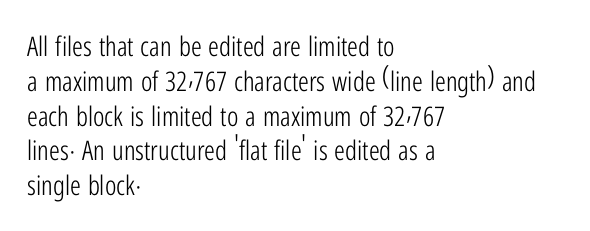
Q: Is the text bold? A: No.
Q: Is the text italic (slanted)? A: No, it is upright.
Q: Is the text underlined? A: No.
Q: How is the paragraph aligned? A: Left-aligned.
Q: Is the spacing between letters normal or unusually wide? A: Normal.
Q: Is the spacing between lines tight, normal or loose? A: Normal.
